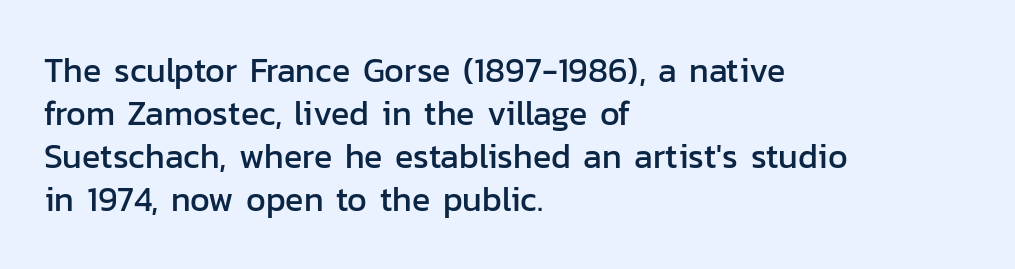
{"serif": "no", "italic": "no", "width": "normal", "stroke_contrast": "low", "x_height": "medium", "monospaced": "no", "underline": "no", "align": "left", "line_spacing": "normal", "line_spacing_ratio": 1.26, "letter_spacing": "normal", "letter_spacing_em": 0.0, "glyph_px": 34}
